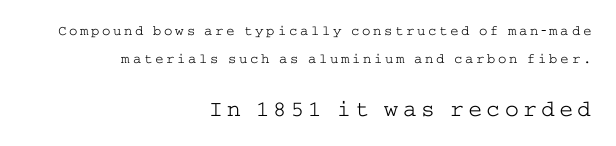
{"italic": "no", "bold": "no", "underline": "no", "align": "right", "line_spacing": "loose", "line_spacing_ratio": 2.03, "larger_block": "second", "size_ratio": 1.64, "glyph_px": 23}
